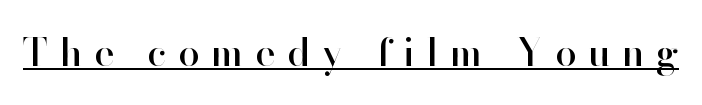
Is this a fixed-width face? No — the glyphs have proportional, varying widths. The sample's only ornament is a line tracing under the words. Compared with typical body copy, the letter spacing here is much looser. I'd call this a sans setting — the letters go barefoot. Characters remain perfectly vertical along every line.
